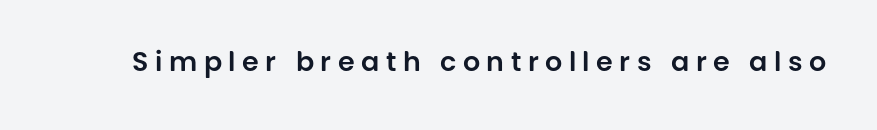
Q: Is the text italic (slanted)? A: No, it is upright.
Q: Is the text underlined? A: No.
Q: Is the spacing between letters normal or unusually wide? A: Unusually wide.
